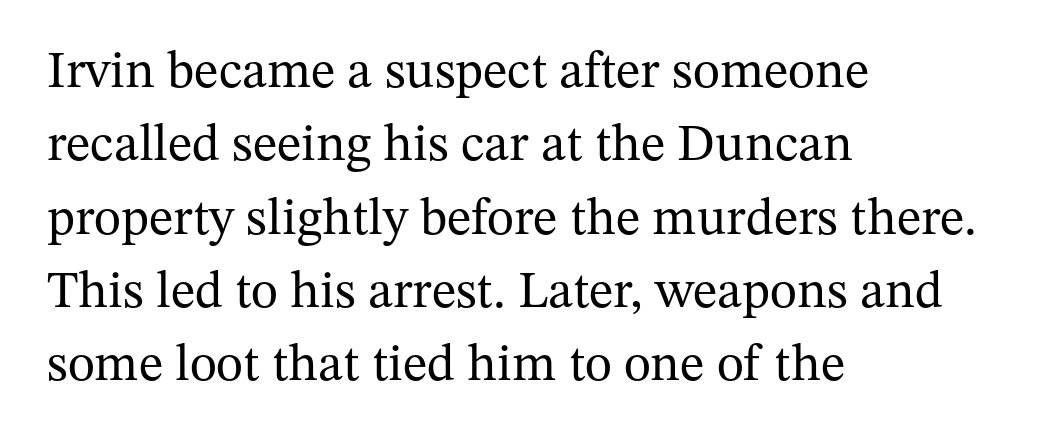
The image shows 52 px regular-weight serif type, upright; set left-aligned, normal line spacing (1.41x), normal letter spacing, not underlined; medium stroke contrast and a medium x-height.
